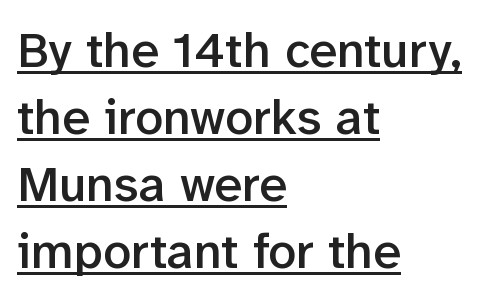
{"serif": "no", "italic": "no", "bold": "semi", "weight": "semibold", "width": "normal", "stroke_contrast": "low", "x_height": "medium", "monospaced": "no", "underline": "yes", "align": "left", "line_spacing": "normal", "line_spacing_ratio": 1.34, "letter_spacing": "normal", "letter_spacing_em": 0.0, "glyph_px": 50}
